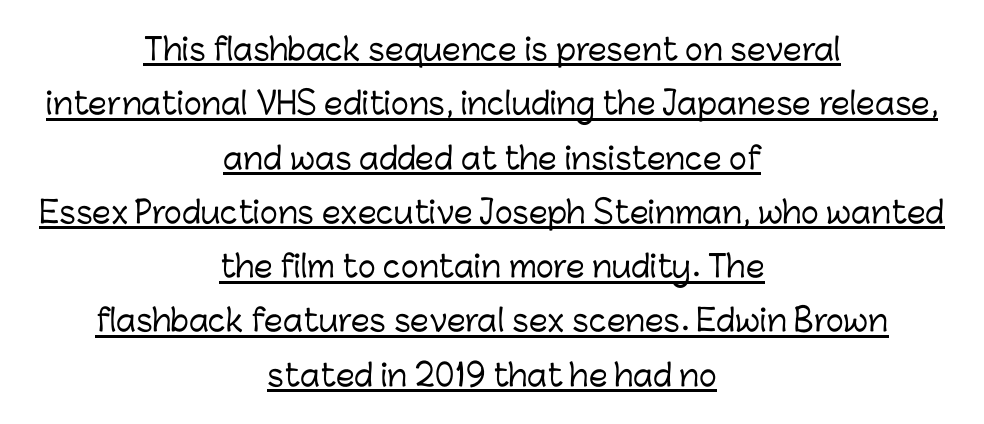
{"serif": "no", "italic": "no", "width": "normal", "stroke_contrast": "low", "x_height": "medium", "monospaced": "no", "underline": "yes", "align": "center", "line_spacing_ratio": 1.81, "letter_spacing": "normal", "letter_spacing_em": 0.0, "glyph_px": 30}
